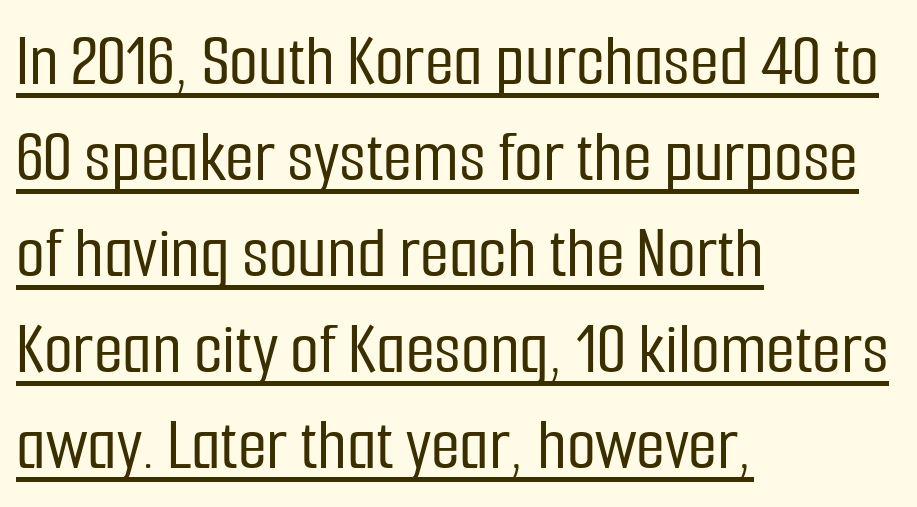
The rendering uses a moderate line-height, typical for paragraphs. The face used here is proportionally spaced, like ordinary book or web type. Serifs: no, the terminals of the letterforms are clean. The lettering stays uniformly vertical, giving the passage a roman look. The rendering uses the underline text-decoration.
